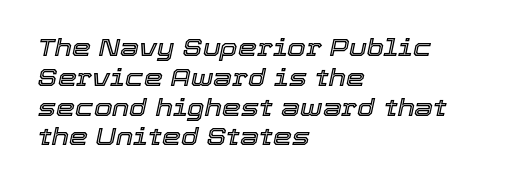
The image shows 24 px text type, italic (leaning right); set left-aligned, line spacing 1.24x, normal letter spacing, not underlined.
